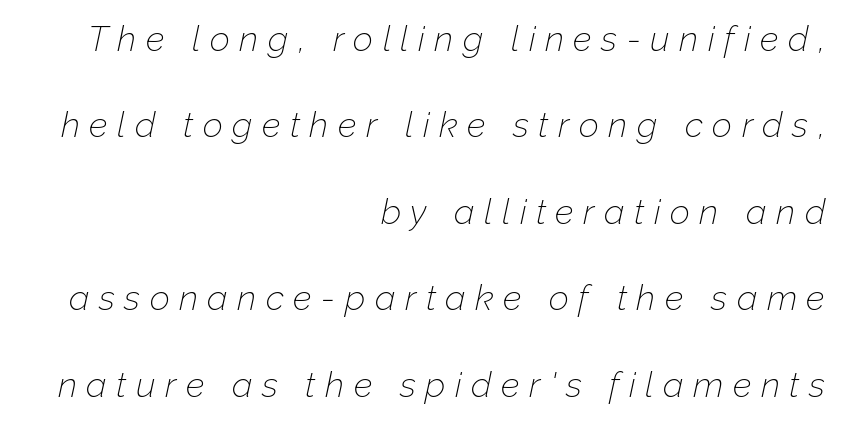
Students, observe: this is what heavily led, spacious text looks like. Quick note: italic. Heft: none added — not bold. Varying glyph widths throughout — classic text-font behaviour.
